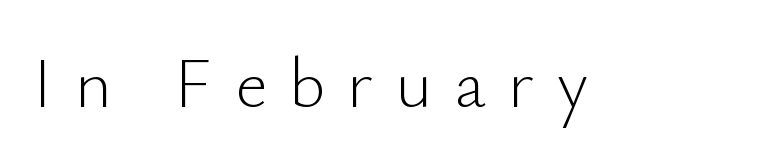
{"serif": "no", "italic": "no", "bold": "no", "weight": "light", "width": "normal", "stroke_contrast": "low", "x_height": "small", "monospaced": "no", "underline": "no", "letter_spacing": "wide", "letter_spacing_em": 0.31, "glyph_px": 71}
